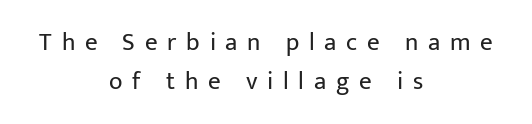
In terms of posture, this sample is upright. Plain, unruled lines of type. Nothing heavy about these letters — not bold at all. The compositor balanced each line on the midline. In terms of leading, this rendering sits right in the middle.
